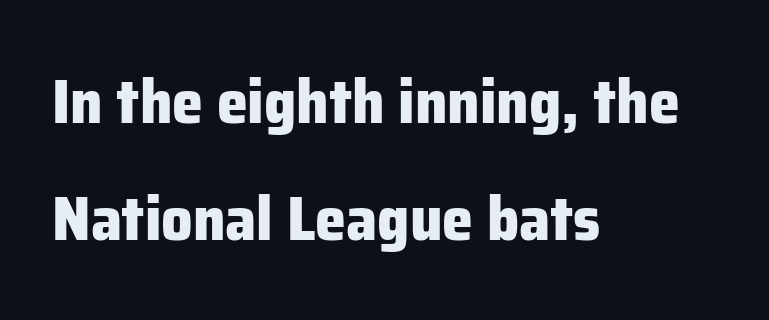
Q: Is the text bold? A: Yes.
Q: Is the text italic (slanted)? A: No, it is upright.
Q: Is the typeface a serif or a sans-serif typeface? A: Sans-serif.
Q: Is the text underlined? A: No.
Q: How is the paragraph aligned? A: Left-aligned.
Q: Is the spacing between letters normal or unusually wide? A: Normal.
Q: Width (condensed, normal, or wide)? A: Normal.
Q: Stroke contrast? A: Low.
Q: x-height? A: Medium.
Q: Monospaced? A: No.
